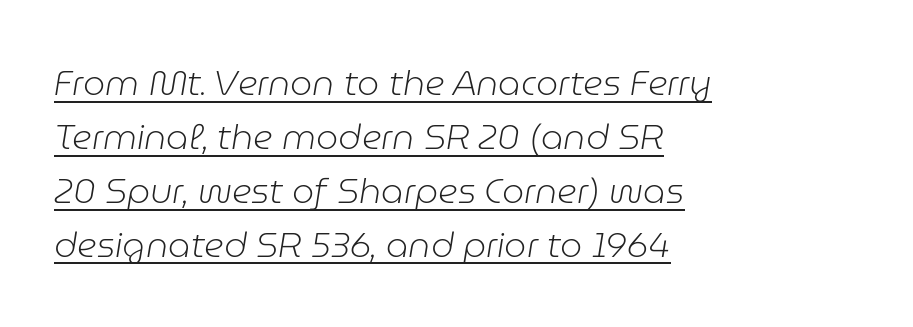
Short note: letters normally spaced. The typesetter chose a ragged-right arrangement here. Heaviness? Minimal to ordinary, like unemphasized prose. Compared with undecorated copy, this sample adds a rule below the words. Is this a fixed-width face? No — the glyphs have proportional, varying widths. The rendering uses a moderate line-height, typical for paragraphs.
